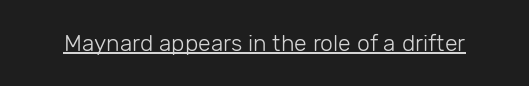
Students, observe the line beneath the letters — that is underlining. You can tell it's not italic because the verticals are truly vertical. Stems here are at most as thick as an everyday book face. Between one letter and the next there's only the usual sliver of space.
